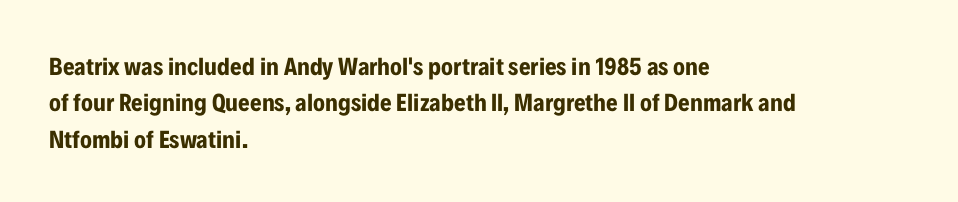
{"italic": "no", "bold": "yes", "underline": "no", "align": "left", "line_spacing": "normal", "line_spacing_ratio": 1.46, "letter_spacing": "normal", "letter_spacing_em": 0.0, "glyph_px": 25}
